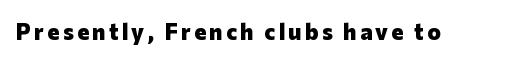
The image shows 23 px bold type, upright; set not underlined.
